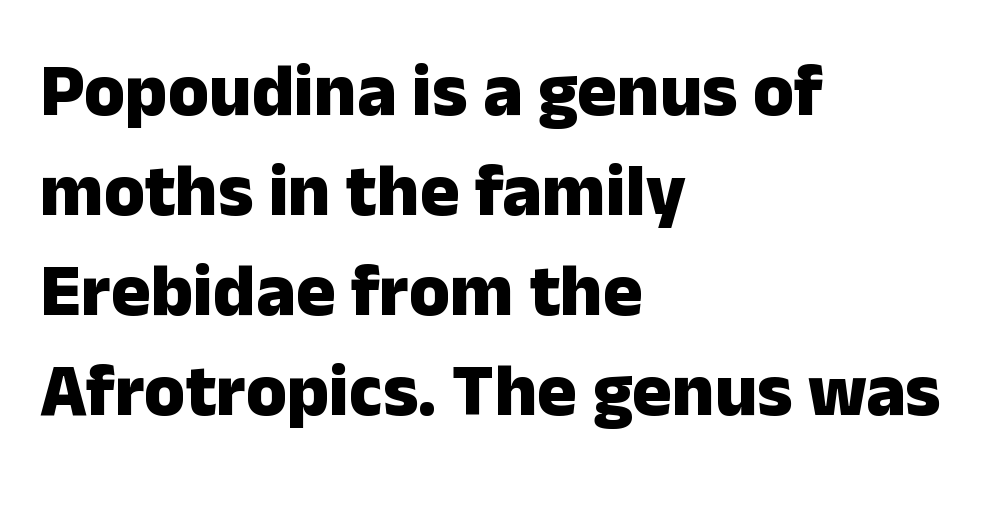
{"serif": "no", "italic": "no", "bold": "yes", "weight": "heavy", "width": "normal", "stroke_contrast": "low", "x_height": "medium", "monospaced": "no", "underline": "no", "align": "left", "line_spacing": "normal", "line_spacing_ratio": 1.35, "letter_spacing": "normal", "letter_spacing_em": 0.0, "glyph_px": 74}
